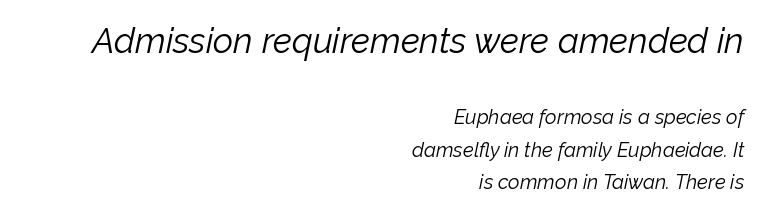
Notice how descenders clear the ascenders below comfortably — that's standard leading. A clean baseline with only descenders dipping below it. Compared with typical body copy, the letter spacing here is the same. Weight: not bold — regular or lighter. The face used here is proportionally spaced, like ordinary book or web type. Looking at the ascenders, they clearly lean.
